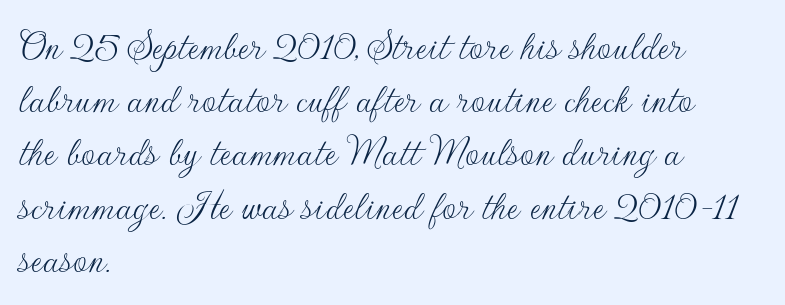
To sum up the face: it is a sans, with no serifs. Is the type heavy? It reads as light-to-regular instead. Any mark beneath the type? The region is blank. The setting favours the left margin, as ordinary paragraphs usually do.
